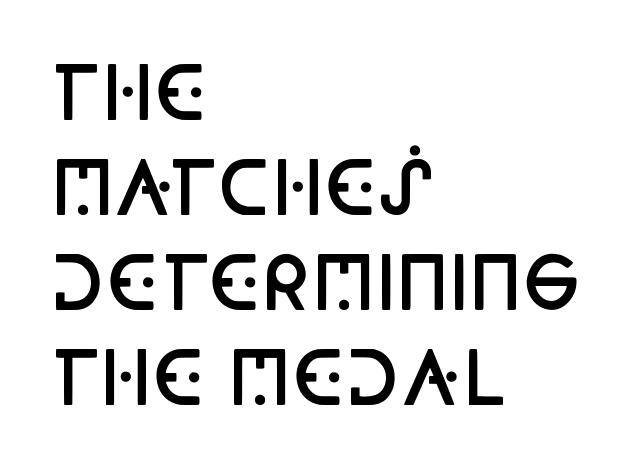
These lines sit exactly where default settings would place them. How are the letters spaced? Ordinarily, with no added tracking. Weight: semibold (demi). A bare baseline throughout the passage. Tall strokes in this sample are plumb rather than angled.
